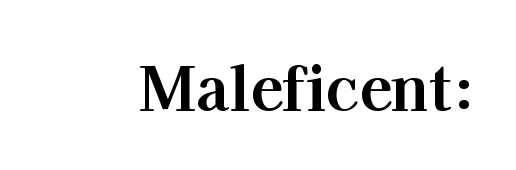
Q: Is the text bold? A: Yes.
Q: Is the text italic (slanted)? A: No, it is upright.
Q: Is the typeface a serif or a sans-serif typeface? A: Serif.
Q: Is the text underlined? A: No.
Q: Is the spacing between letters normal or unusually wide? A: Normal.
Q: Width (condensed, normal, or wide)? A: Normal.
Q: Stroke contrast? A: High.
Q: x-height? A: Medium.
Q: Monospaced? A: No.
